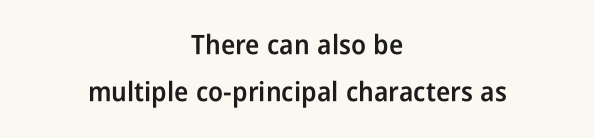
Q: Is the text bold? A: Semi-bold.
Q: Is the text italic (slanted)? A: No, it is upright.
Q: Is the text underlined? A: No.
Q: How is the paragraph aligned? A: Centered.
Q: Is the spacing between letters normal or unusually wide? A: Normal.
